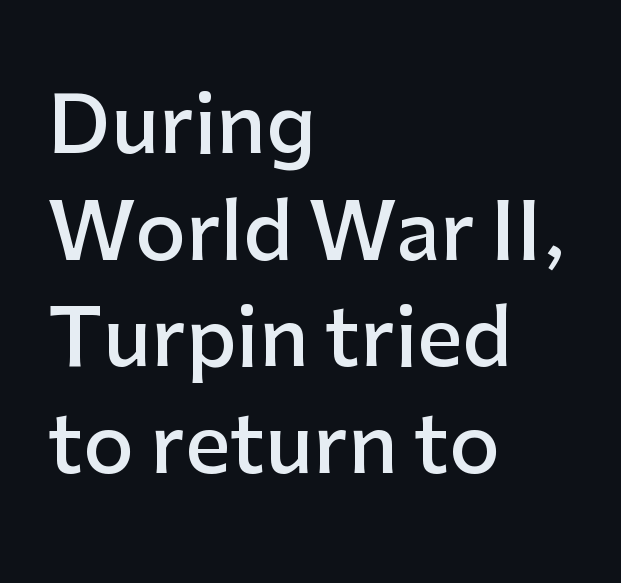
The image shows 79 px semibold sans-serif type, upright; set left-aligned, normal line spacing (1.35x), normal letter spacing, not underlined; low stroke contrast and a medium x-height.
